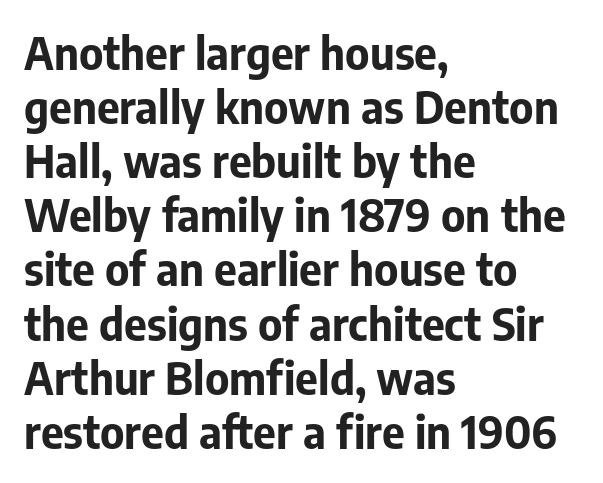
Q: Is the text bold? A: Yes.
Q: Is the text italic (slanted)? A: No, it is upright.
Q: Is the typeface a serif or a sans-serif typeface? A: Sans-serif.
Q: Is the text underlined? A: No.
Q: How is the paragraph aligned? A: Left-aligned.
Q: Is the spacing between letters normal or unusually wide? A: Normal.
Q: Width (condensed, normal, or wide)? A: Normal.
Q: Stroke contrast? A: Low.
Q: x-height? A: Medium.
Q: Monospaced? A: No.
